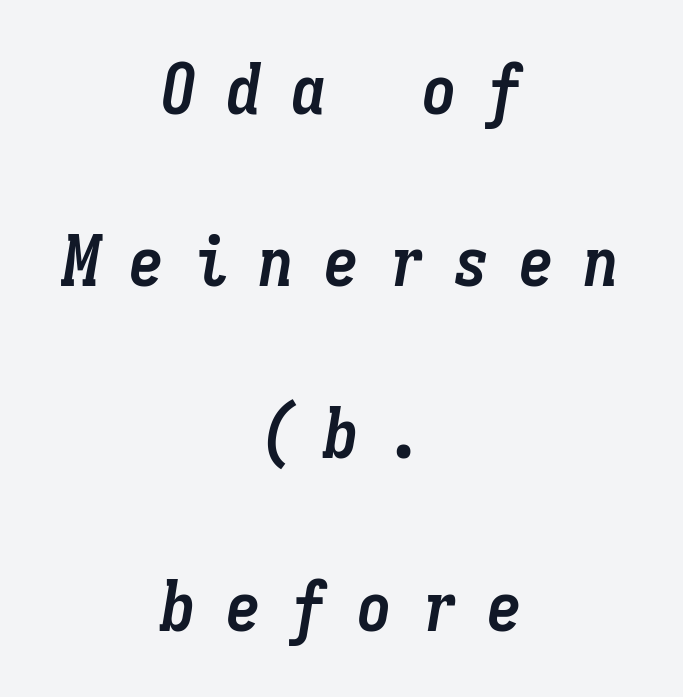
The letters march in equal steps, a hallmark of fixed-pitch type. In terms of posture, this sample is oblique. Words float on clear page, feet unadorned. Casual observation: everything's sitting right in the middle.
